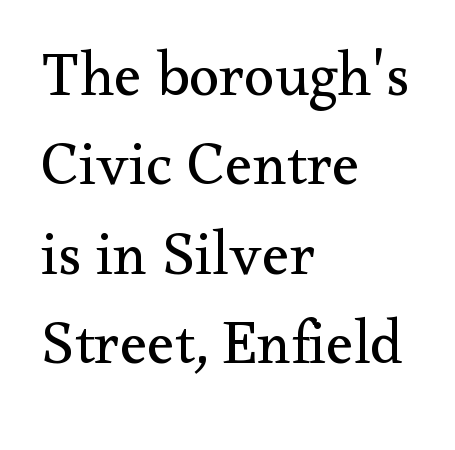
The image shows 62 px regular-weight serif type, upright; set left-aligned, normal line spacing (1.44x), normal letter spacing, not underlined; medium stroke contrast and a small x-height.
